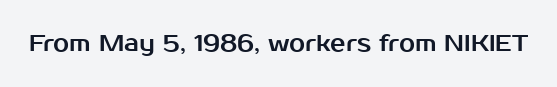
Q: Is the text italic (slanted)? A: No, it is upright.
Q: Is the text underlined? A: No.
Q: Is the spacing between letters normal or unusually wide? A: Normal.
